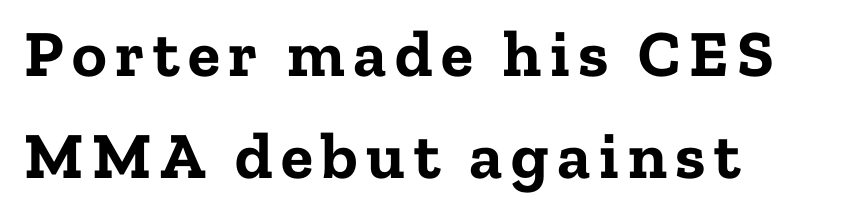
The image shows 66 px bold serif type, upright; set left-aligned, normal line spacing (1.55x), not underlined; low stroke contrast and a medium x-height.
